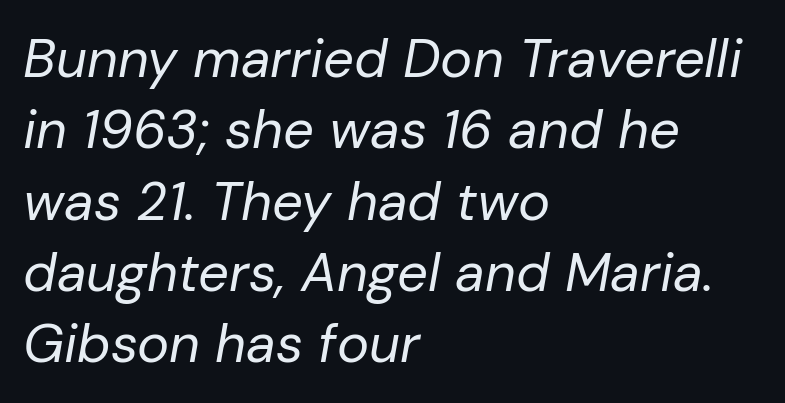
{"italic": "yes", "lean": "right", "slant_degrees": 10, "bold": "no", "weight": "regular", "width": "normal", "stroke_contrast": "low", "x_height": "medium", "monospaced": "no", "underline": "no", "align": "left", "line_spacing": "normal", "line_spacing_ratio": 1.32, "letter_spacing": "normal", "letter_spacing_em": 0.0, "glyph_px": 54}
